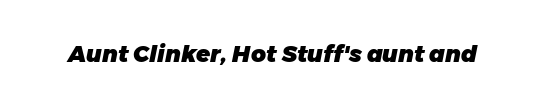
Q: Is the text bold? A: Yes.
Q: Is the text italic (slanted)? A: Yes, it leans right by about 11 degrees.
Q: Is the text underlined? A: No.
Q: Is the spacing between letters normal or unusually wide? A: Normal.
